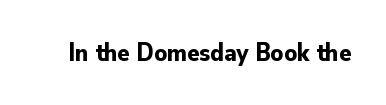
The image shows 25 px bold type, upright; set normal letter spacing, not underlined.
